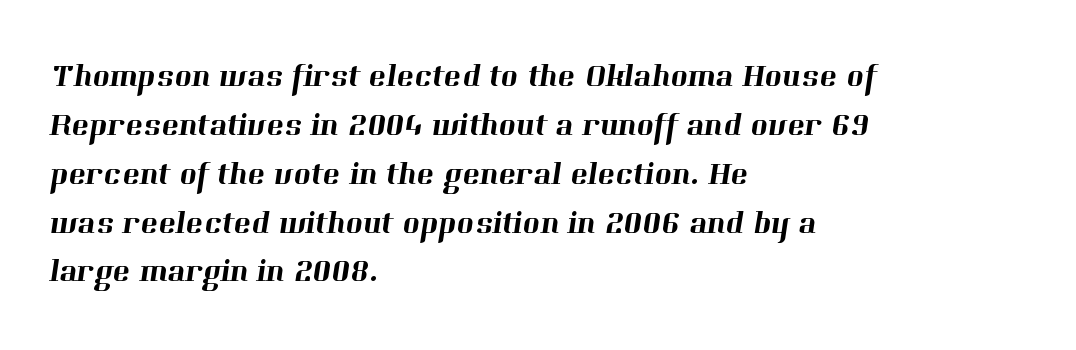
Q: Is the typeface a serif or a sans-serif typeface? A: Serif.
Q: Is the text underlined? A: No.
Q: How is the paragraph aligned? A: Left-aligned.
Q: Is the spacing between letters normal or unusually wide? A: Normal.
Q: Is the spacing between lines tight, normal or loose? A: Normal.
Q: Width (condensed, normal, or wide)? A: Normal.
Q: Stroke contrast? A: High.
Q: x-height? A: Medium.
Q: Monospaced? A: No.
